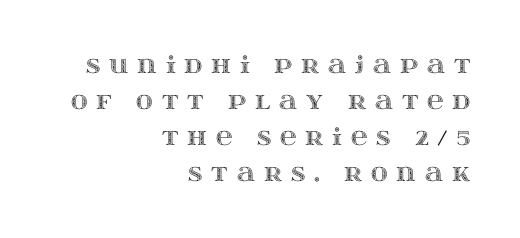
{"italic": "no", "underline": "no", "align": "right", "line_spacing": "normal", "line_spacing_ratio": 1.57, "letter_spacing": "wide", "letter_spacing_em": 0.38, "glyph_px": 23}
